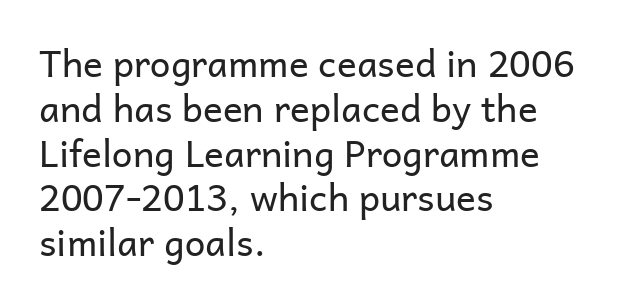
How are the letters spaced? Ordinarily, with no added tracking. A classic flush-left, rag-right setting is used for this passage. A typesetter would label this face a sans. The type sits square on the baseline with zero lean.
